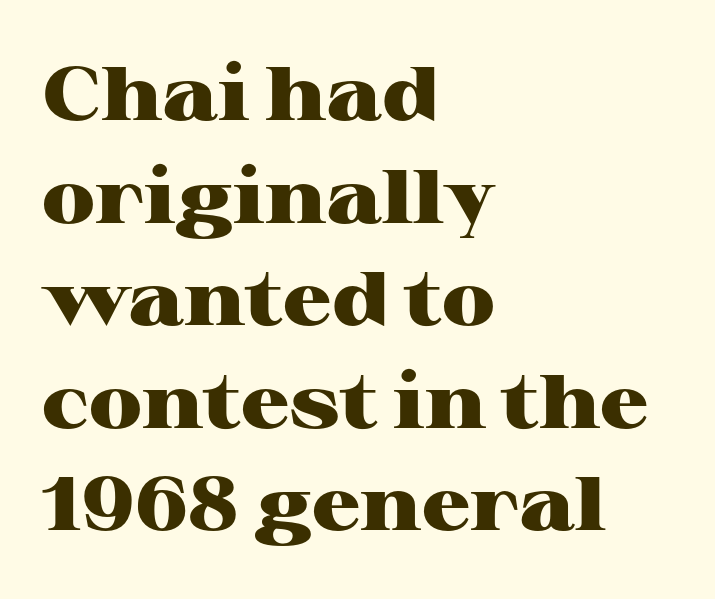
{"serif": "yes", "italic": "no", "bold": "yes", "weight": "heavy", "width": "wide", "stroke_contrast": "high", "x_height": "medium", "monospaced": "no", "underline": "no", "align": "left", "line_spacing": "normal", "line_spacing_ratio": 1.35, "letter_spacing": "normal", "letter_spacing_em": 0.0, "glyph_px": 76}
